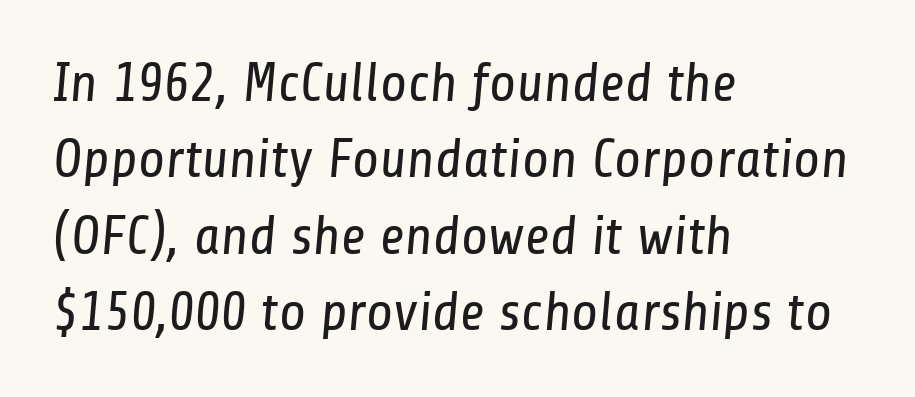
The image shows 55 px regular-weight, condensed sans-serif type; set left-aligned, normal line spacing (1.39x), normal letter spacing, not underlined; low stroke contrast and a medium x-height.
